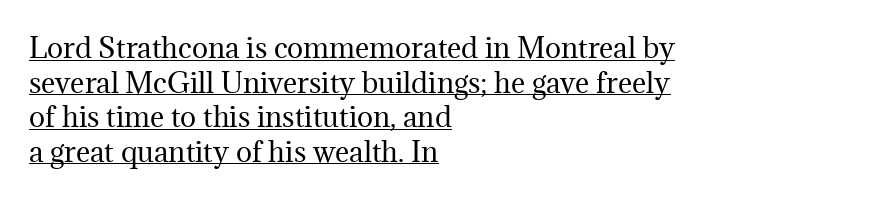
The letters look calm and open, with moderate or lighter stems. These lines were composed using upright roman letters. Glyph-to-glyph distance matches everyday printed text. The lines sit at an ordinary, default distance from one another.
